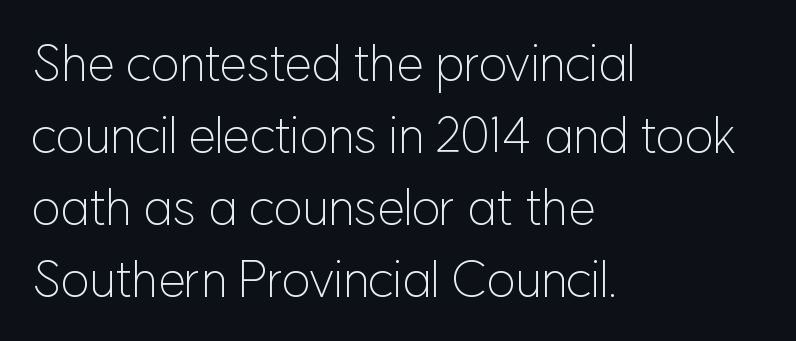
Any mark beneath the type? The region is blank. Heft: none added — not bold. No feet cap the strokes, marking this as sans-serif type. Does the leading feel generous? No, just average. The compositor pushed each line to the left boundary. You could call the tracking neutral — neither tight nor loose.
